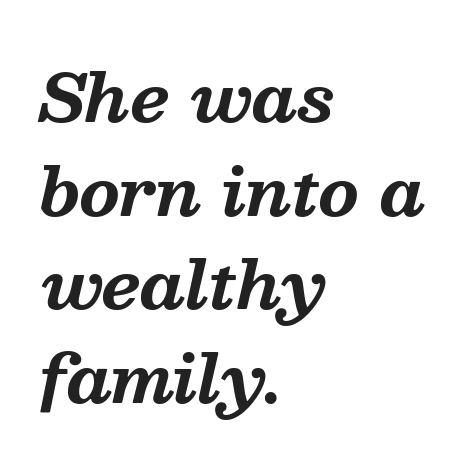
{"serif": "yes", "italic": "yes", "lean": "right", "slant_degrees": 13, "bold": "yes", "weight": "bold", "width": "normal", "stroke_contrast": "medium", "x_height": "medium", "monospaced": "no", "underline": "no", "align": "left", "line_spacing": "normal", "line_spacing_ratio": 1.44, "letter_spacing": "normal", "letter_spacing_em": 0.0, "glyph_px": 65}
